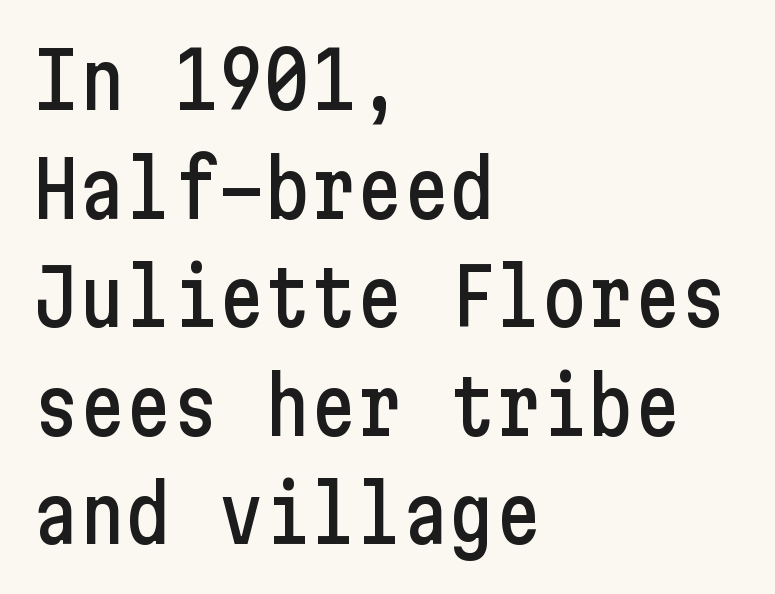
The image shows 77 px condensed sans-serif type, upright; set left-aligned, normal line spacing (1.41x), normal letter spacing, not underlined; low stroke contrast and a medium x-height.
